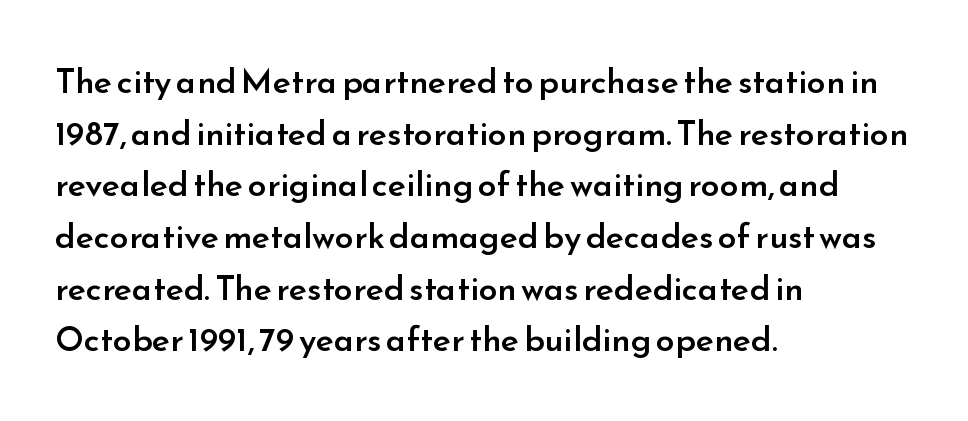
Think of a printed novel: that variable character pitch is what you see here. Each row of text sits above clean, open space. The letters carry no serifs — their stems end cleanly without finishing strokes. If you drew a ruler down the left edge, every line would touch it. This is the regular roman posture of the typeface. Words appear dense and cohesive because spacing is normal.
